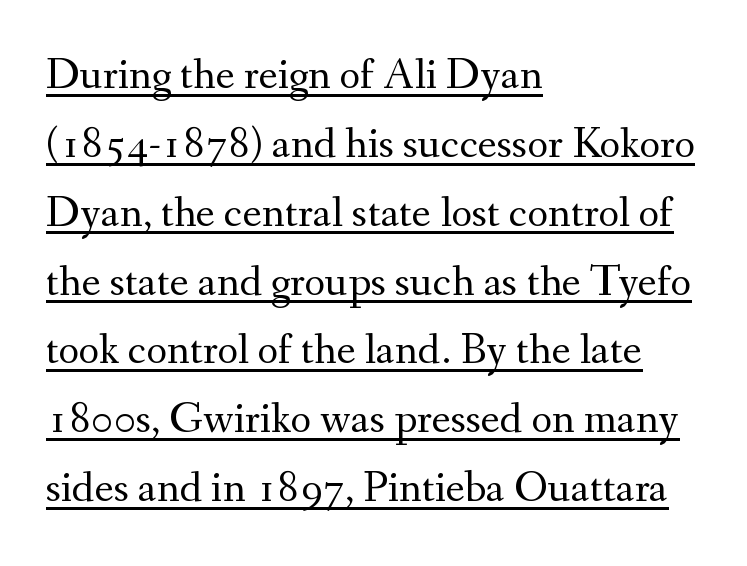
Q: Is the text bold? A: No.
Q: Is the text italic (slanted)? A: No, it is upright.
Q: Is the typeface a serif or a sans-serif typeface? A: Serif.
Q: Is the text underlined? A: Yes.
Q: How is the paragraph aligned? A: Left-aligned.
Q: Is the spacing between letters normal or unusually wide? A: Normal.
Q: Is the spacing between lines tight, normal or loose? A: Normal.
Q: Width (condensed, normal, or wide)? A: Normal.
Q: Stroke contrast? A: Medium.
Q: x-height? A: Small.
Q: Monospaced? A: No.
